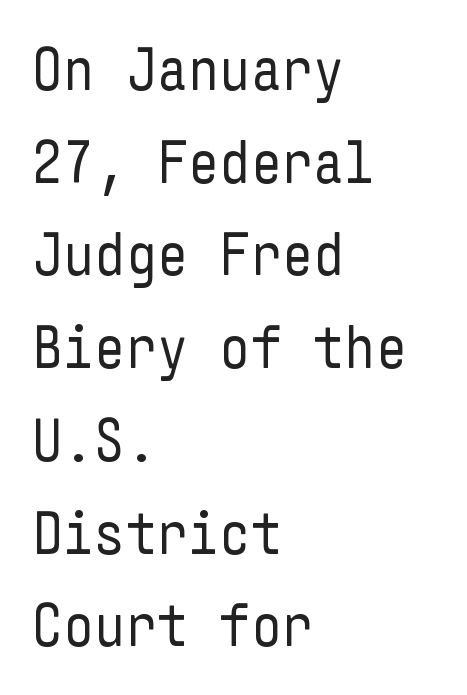
{"serif": "no", "italic": "no", "bold": "no", "weight": "regular", "width": "condensed", "stroke_contrast": "low", "x_height": "medium", "underline": "no", "align": "left", "line_spacing": "normal", "line_spacing_ratio": 1.52, "letter_spacing": "normal", "letter_spacing_em": 0.0, "glyph_px": 61}
